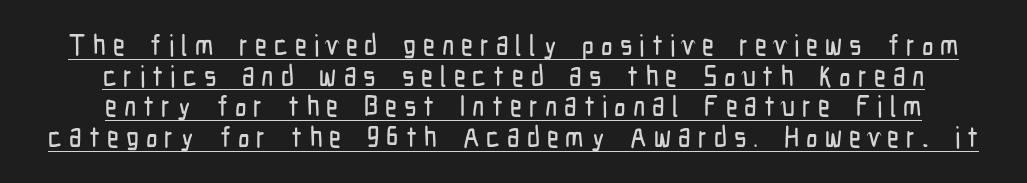
The image shows 29 px condensed sans-serif type, upright; set centered, tight line spacing (1.06x), unusually wide letter spacing (+0.24 em), underlined; low stroke contrast and a medium x-height.
